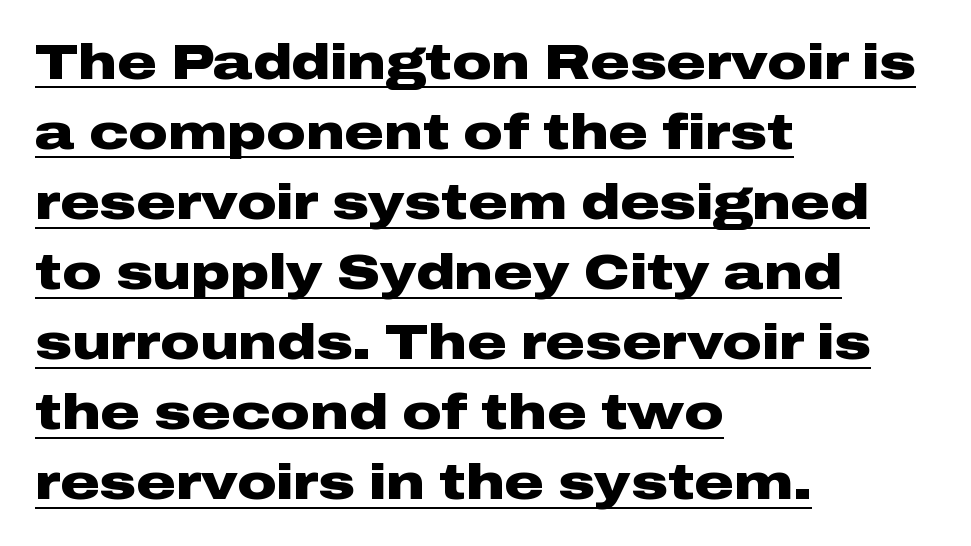
Q: Is the text bold? A: Yes.
Q: Is the text italic (slanted)? A: No, it is upright.
Q: Is the typeface a serif or a sans-serif typeface? A: Sans-serif.
Q: Is the text underlined? A: Yes.
Q: How is the paragraph aligned? A: Left-aligned.
Q: Is the spacing between letters normal or unusually wide? A: Normal.
Q: Is the spacing between lines tight, normal or loose? A: Normal.
Q: Width (condensed, normal, or wide)? A: Wide.
Q: Stroke contrast? A: Low.
Q: x-height? A: Medium.
Q: Monospaced? A: No.
